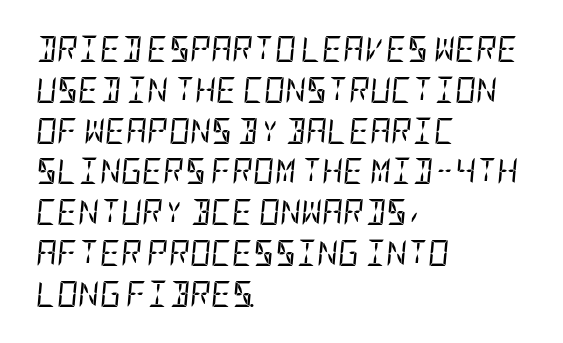
Q: Is the text bold? A: No.
Q: Is the text italic (slanted)? A: Yes, it leans right by about 5 degrees.
Q: Is the text underlined? A: No.
Q: How is the paragraph aligned? A: Left-aligned.
Q: Is the spacing between letters normal or unusually wide? A: Normal.
Q: Is the spacing between lines tight, normal or loose? A: Normal.
